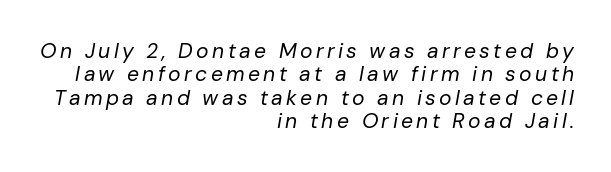
The image shows 21 px text type, italic (leaning right); set right-aligned, tight line spacing (1.11x), not underlined.
